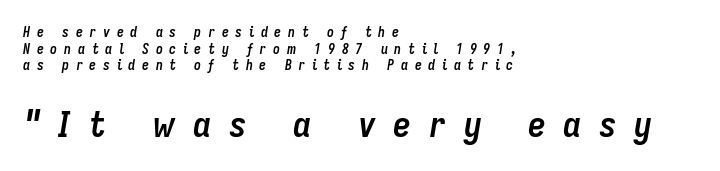
{"italic": "yes", "lean": "right", "slant_degrees": 9, "bold": "yes", "weight": "semibold", "width": "condensed", "stroke_contrast": "low", "x_height": "medium", "monospaced": "no", "underline": "no", "align": "left", "line_spacing_ratio": 1.19, "letter_spacing": "wide", "letter_spacing_em": 0.48, "larger_block": "second", "size_ratio": 2.57, "glyph_px": 36}
